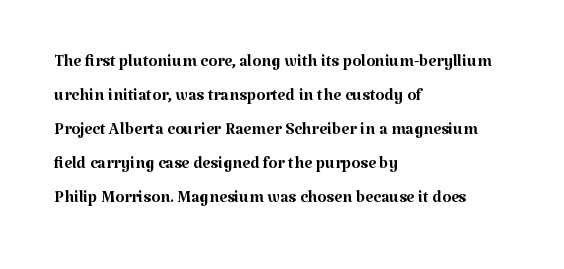
The type sits square on the baseline with zero lean. Stem width sits at or under what a default text font uses. Horizontally, the lines are justified to the leading edge only. This sample keeps an unexceptional amount of space between lines. The space beneath each line is pristine and unruled. There is no visible air inserted between adjacent glyphs.
